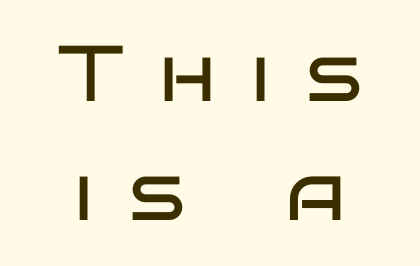
The image shows 79 px regular-weight, wide sans-serif type, upright; set centered, normal line spacing (1.51x), unusually wide letter spacing (+0.45 em), not underlined; low stroke contrast and a large x-height.
